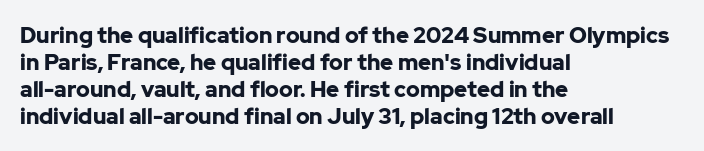
A typesetter would mark this as roman, not italic. What stands out about the letter spacing? Nothing — it is the standard amount. The baseline area is clear. Caption: bold face, heavy strokes.
